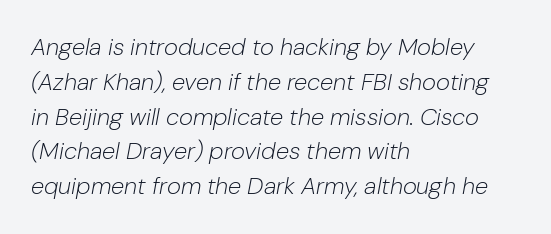
Words float on clear page, feet unadorned. Interline gaps are of average width in this sample. In CSS terms this would be text-align: left. How are the letters spaced? Ordinarily, with no added tracking.
